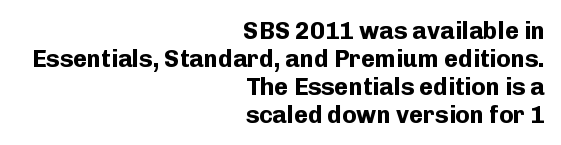
Each line ends at the same right margin while the left side varies. Typographic density is high because the face is bold. Every stem runs plumb, perpendicular to the baseline. These lines keep a tight, regular rhythm from letter to letter. Beneath every word, the page is bare.
